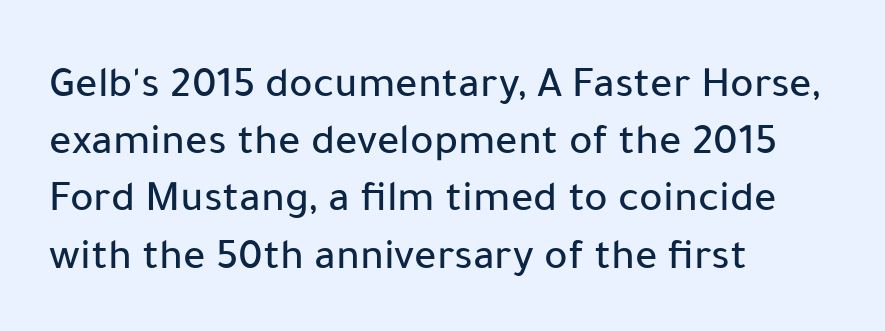
{"serif": "no", "italic": "no", "width": "normal", "stroke_contrast": "low", "x_height": "medium", "monospaced": "no", "underline": "no", "align": "left", "line_spacing": "normal", "line_spacing_ratio": 1.3, "letter_spacing": "normal", "letter_spacing_em": 0.0, "glyph_px": 44}
